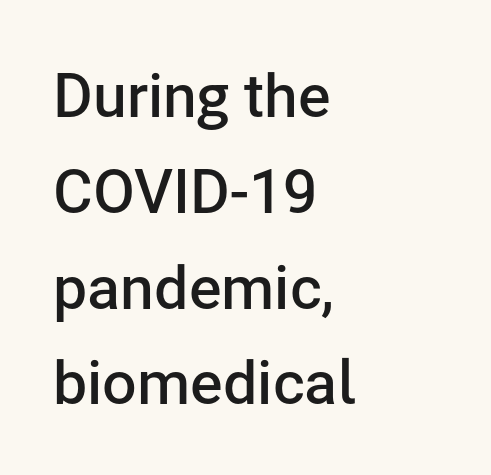
Style check: upright. In terms of leading, this rendering sits right in the middle. Font category for this specimen: sans-serif. The horizontal fit of the characters is conventional and even. Type without underlining.
